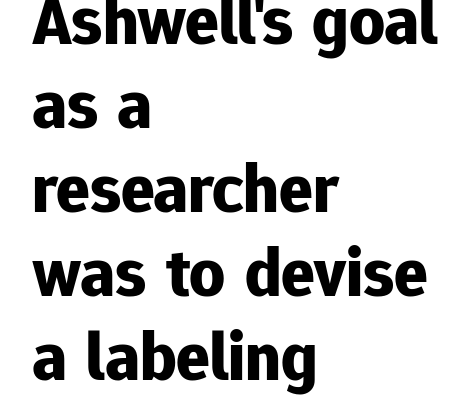
This sample has the flowing, uneven cadence of proportional lettering. Notice how the passage keeps a crisp vertical edge on the left only. The face used here has the dense, thick strokes of a bold. Nope, not italic — everything's standing straight. These lines are composed in type without serifs.
